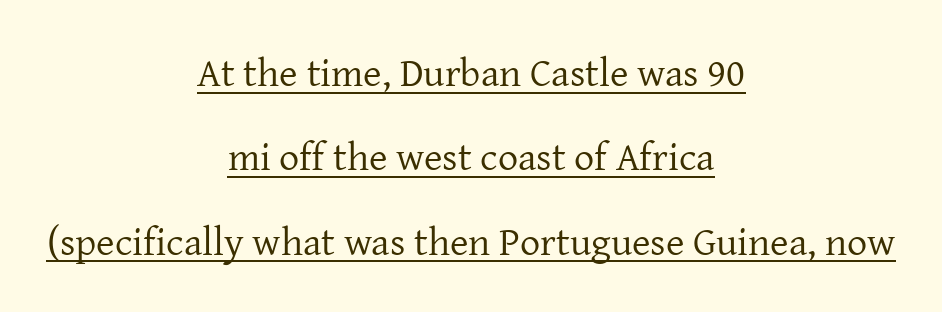
The image shows 40 px regular-weight serif type, upright; set centered, loose line spacing (2.11x), normal letter spacing, underlined; low stroke contrast and a medium x-height.
